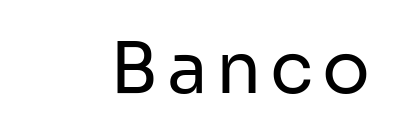
The image shows 71 px regular-weight sans-serif type, upright; set not underlined; low stroke contrast and a medium x-height.
